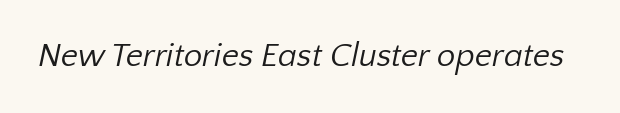
Q: Is the text bold? A: No.
Q: Is the typeface a serif or a sans-serif typeface? A: Sans-serif.
Q: Is the text underlined? A: No.
Q: Is the spacing between letters normal or unusually wide? A: Normal.
Q: Width (condensed, normal, or wide)? A: Normal.
Q: Stroke contrast? A: Low.
Q: x-height? A: Medium.
Q: Monospaced? A: No.
